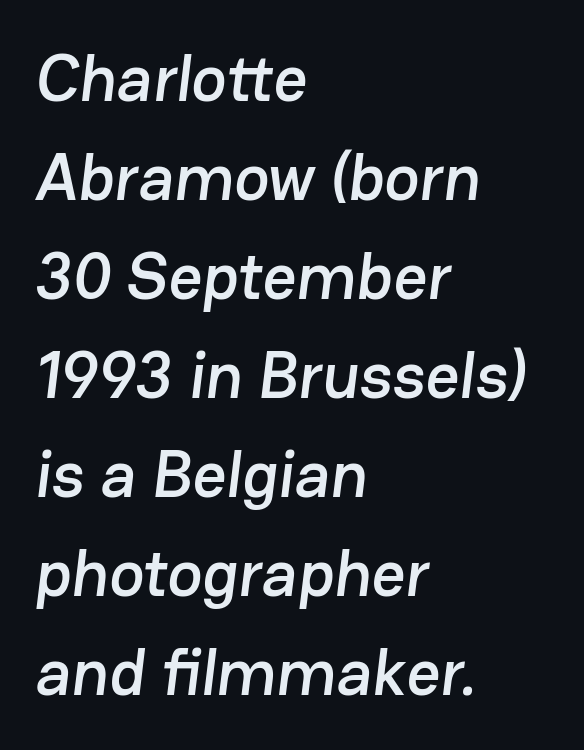
The image shows 66 px sans-serif type; set left-aligned, normal line spacing (1.5x), normal letter spacing, not underlined; low stroke contrast and a medium x-height.
